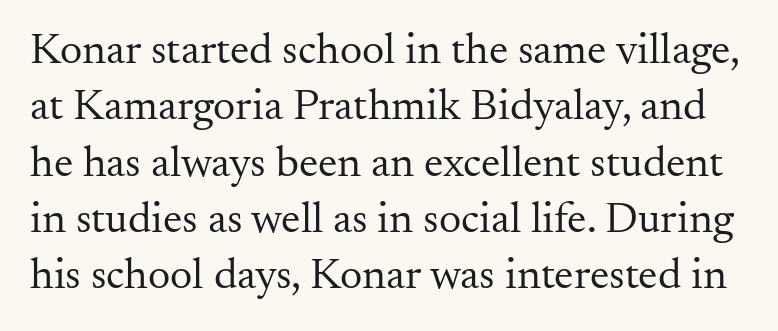
The image shows 44 px regular-weight serif type, upright; set normal line spacing (1.28x), normal letter spacing, not underlined; medium stroke contrast and a small x-height.
